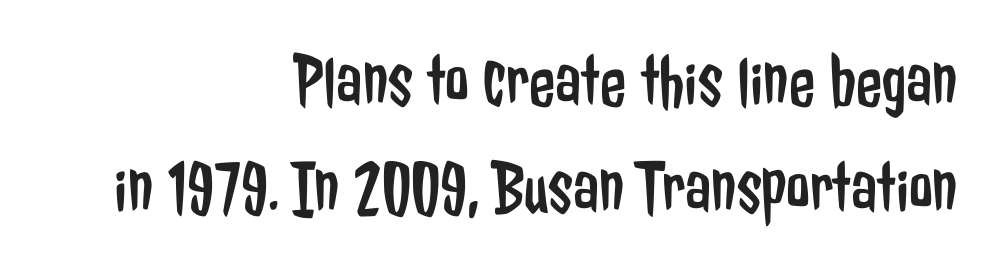
The image shows 76 px regular-weight, condensed sans-serif type, upright; set right-aligned, normal line spacing (1.41x), normal letter spacing, not underlined; low stroke contrast and a medium x-height.
